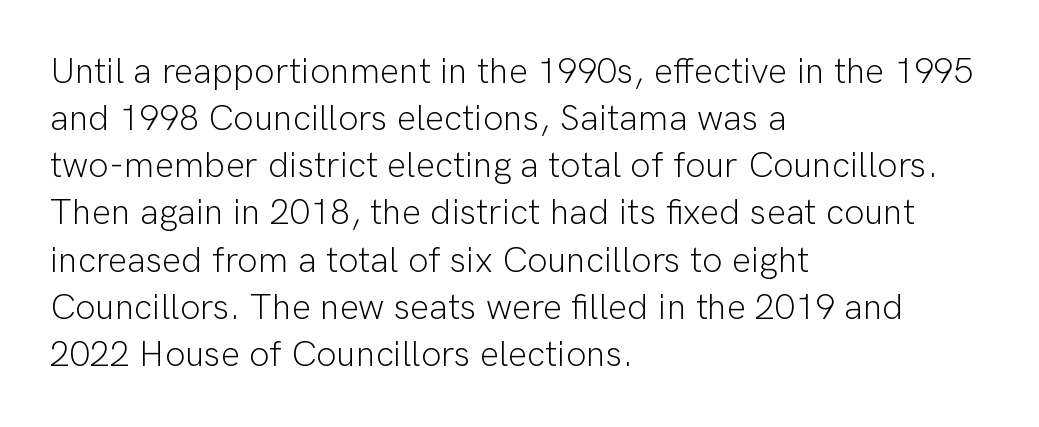
{"serif": "no", "italic": "no", "bold": "no", "weight": "light", "width": "normal", "stroke_contrast": "low", "x_height": "medium", "monospaced": "no", "underline": "no", "align": "left", "line_spacing": "normal", "line_spacing_ratio": 1.31, "letter_spacing": "normal", "letter_spacing_em": 0.0, "glyph_px": 36}
